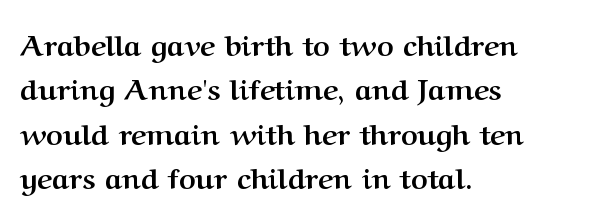
Q: Is the text bold? A: Yes.
Q: Is the text italic (slanted)? A: No, it is upright.
Q: Is the typeface a serif or a sans-serif typeface? A: Serif.
Q: Is the text underlined? A: No.
Q: How is the paragraph aligned? A: Left-aligned.
Q: Is the spacing between letters normal or unusually wide? A: Normal.
Q: Is the spacing between lines tight, normal or loose? A: Normal.
Q: Width (condensed, normal, or wide)? A: Normal.
Q: Stroke contrast? A: Medium.
Q: x-height? A: Medium.
Q: Monospaced? A: No.
